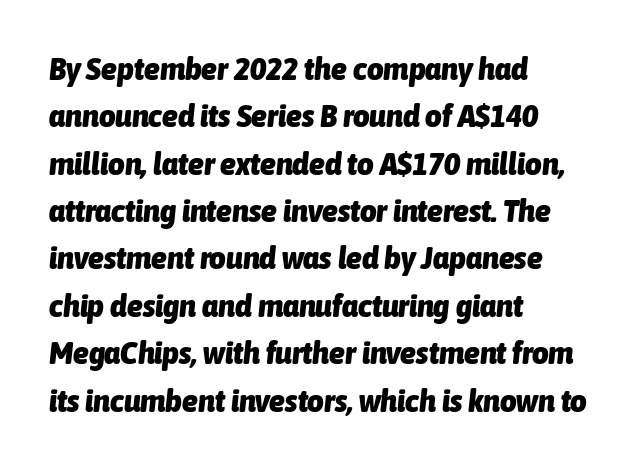
The image shows 32 px heavy, condensed type, italic (leaning right); set left-aligned, normal line spacing (1.48x), normal letter spacing, not underlined; low stroke contrast and a medium x-height.
